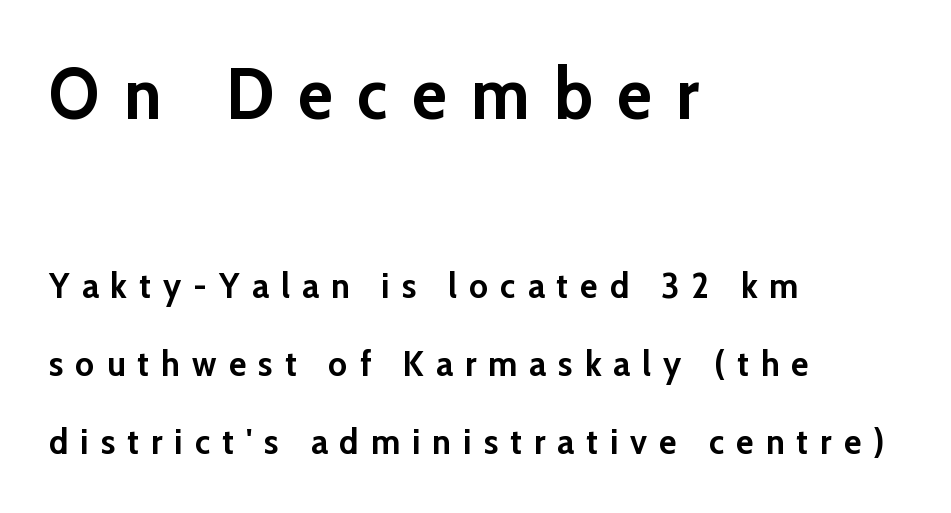
{"serif": "no", "italic": "no", "bold": "yes", "weight": "semibold", "width": "normal", "stroke_contrast": "low", "x_height": "medium", "monospaced": "no", "underline": "no", "align": "left", "line_spacing": "loose", "line_spacing_ratio": 2.17, "letter_spacing": "wide", "letter_spacing_em": 0.34, "larger_block": "first", "size_ratio": 2.0, "glyph_px": 72}
